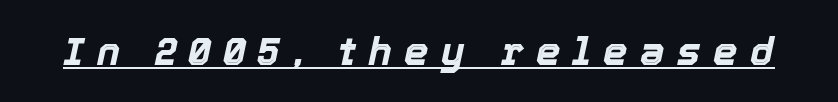
{"italic": "yes", "lean": "right", "slant_degrees": 12, "bold": "yes", "weight": "bold", "width": "normal", "x_height": "medium", "monospaced": "no", "underline": "yes", "letter_spacing": "wide", "letter_spacing_em": 0.32, "glyph_px": 39}
